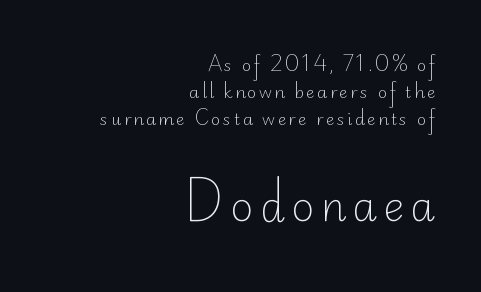
{"serif": "no", "italic": "no", "bold": "no", "weight": "light", "width": "normal", "stroke_contrast": "low", "x_height": "small", "monospaced": "no", "underline": "no", "align": "right", "line_spacing": "normal", "line_spacing_ratio": 1.68, "larger_block": "second", "size_ratio": 2.5, "glyph_px": 40}
